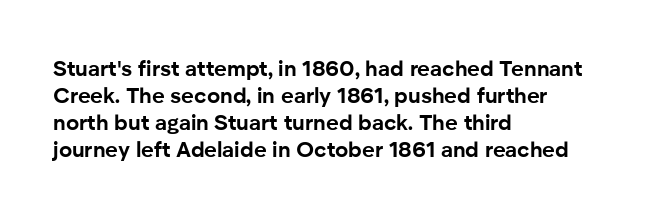
The image shows 22 px bold type, upright; set left-aligned, line spacing 1.23x, normal letter spacing, not underlined.
